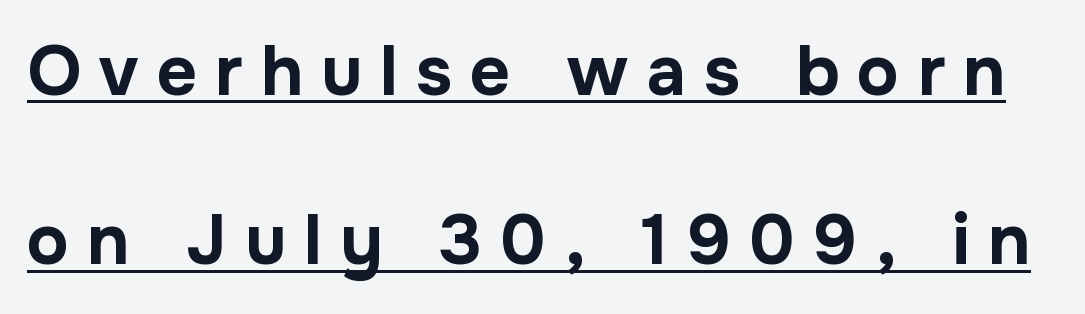
Q: Is the text bold? A: Yes.
Q: Is the text italic (slanted)? A: No, it is upright.
Q: Is the typeface a serif or a sans-serif typeface? A: Sans-serif.
Q: Is the text underlined? A: Yes.
Q: Is the spacing between letters normal or unusually wide? A: Unusually wide.
Q: Is the spacing between lines tight, normal or loose? A: Loose.
Q: Width (condensed, normal, or wide)? A: Normal.
Q: Stroke contrast? A: Low.
Q: x-height? A: Medium.
Q: Monospaced? A: No.
